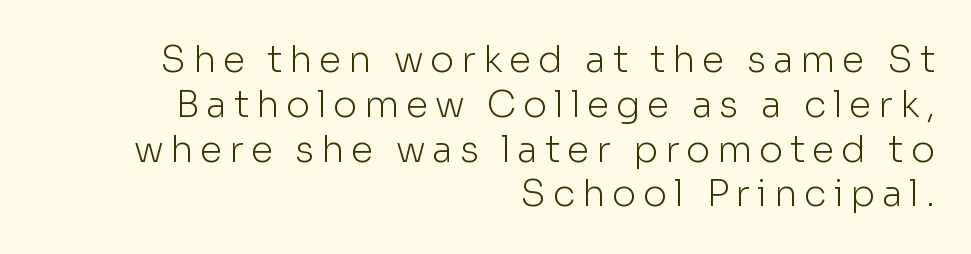
Q: Is the text bold? A: No.
Q: Is the text italic (slanted)? A: No, it is upright.
Q: Is the typeface a serif or a sans-serif typeface? A: Sans-serif.
Q: Is the text underlined? A: No.
Q: How is the paragraph aligned? A: Right-aligned.
Q: Width (condensed, normal, or wide)? A: Normal.
Q: Stroke contrast? A: Low.
Q: x-height? A: Medium.
Q: Monospaced? A: No.
